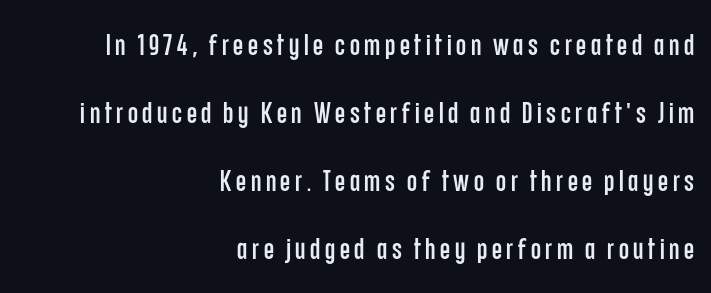
The image shows 29 px condensed sans-serif type, upright; set right-aligned, loose line spacing (2.34x), not underlined; low stroke contrast and a large x-height.
